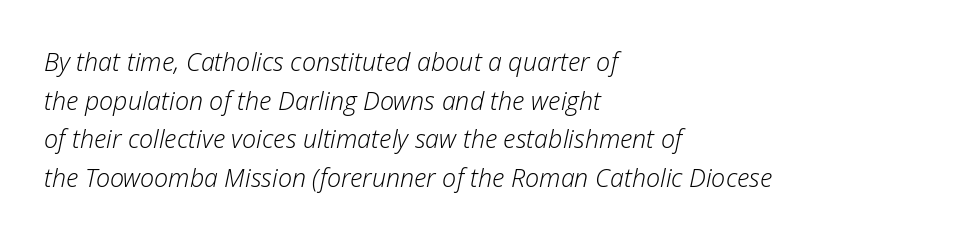
The image shows 25 px text type, italic (leaning right); set left-aligned, normal line spacing (1.55x), normal letter spacing, not underlined.
